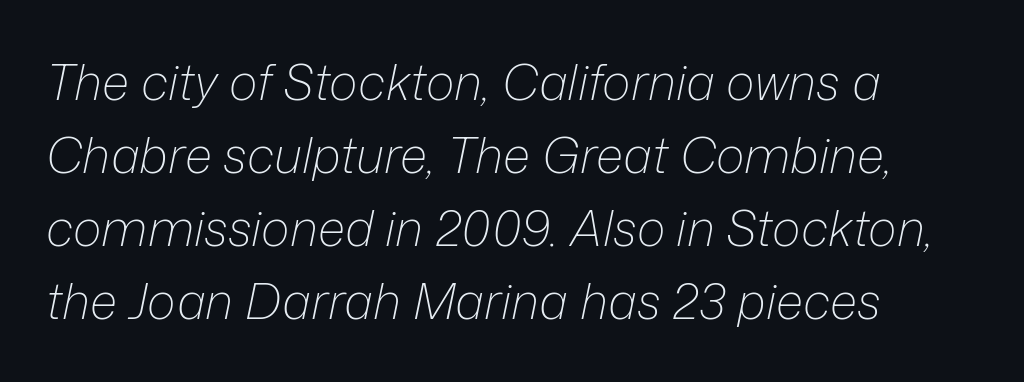
{"italic": "yes", "lean": "right", "slant_degrees": 12, "bold": "no", "weight": "light", "width": "normal", "stroke_contrast": "low", "x_height": "medium", "monospaced": "no", "underline": "no", "align": "left", "line_spacing": "normal", "line_spacing_ratio": 1.49, "letter_spacing": "normal", "letter_spacing_em": 0.0, "glyph_px": 49}
